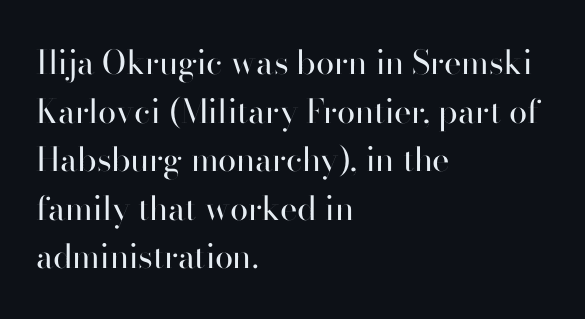
Q: Is the text bold? A: No.
Q: Is the text italic (slanted)? A: No, it is upright.
Q: Is the typeface a serif or a sans-serif typeface? A: Sans-serif.
Q: Is the text underlined? A: No.
Q: How is the paragraph aligned? A: Left-aligned.
Q: Is the spacing between letters normal or unusually wide? A: Normal.
Q: Is the spacing between lines tight, normal or loose? A: Normal.
Q: Width (condensed, normal, or wide)? A: Normal.
Q: Stroke contrast? A: High.
Q: x-height? A: Small.
Q: Monospaced? A: No.
